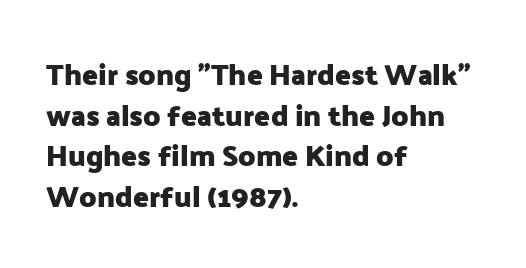
Q: Is the text bold? A: Yes.
Q: Is the text italic (slanted)? A: No, it is upright.
Q: Is the typeface a serif or a sans-serif typeface? A: Sans-serif.
Q: Is the text underlined? A: No.
Q: How is the paragraph aligned? A: Left-aligned.
Q: Is the spacing between letters normal or unusually wide? A: Normal.
Q: Is the spacing between lines tight, normal or loose? A: Normal.
Q: Width (condensed, normal, or wide)? A: Normal.
Q: Stroke contrast? A: Low.
Q: x-height? A: Medium.
Q: Monospaced? A: No.
